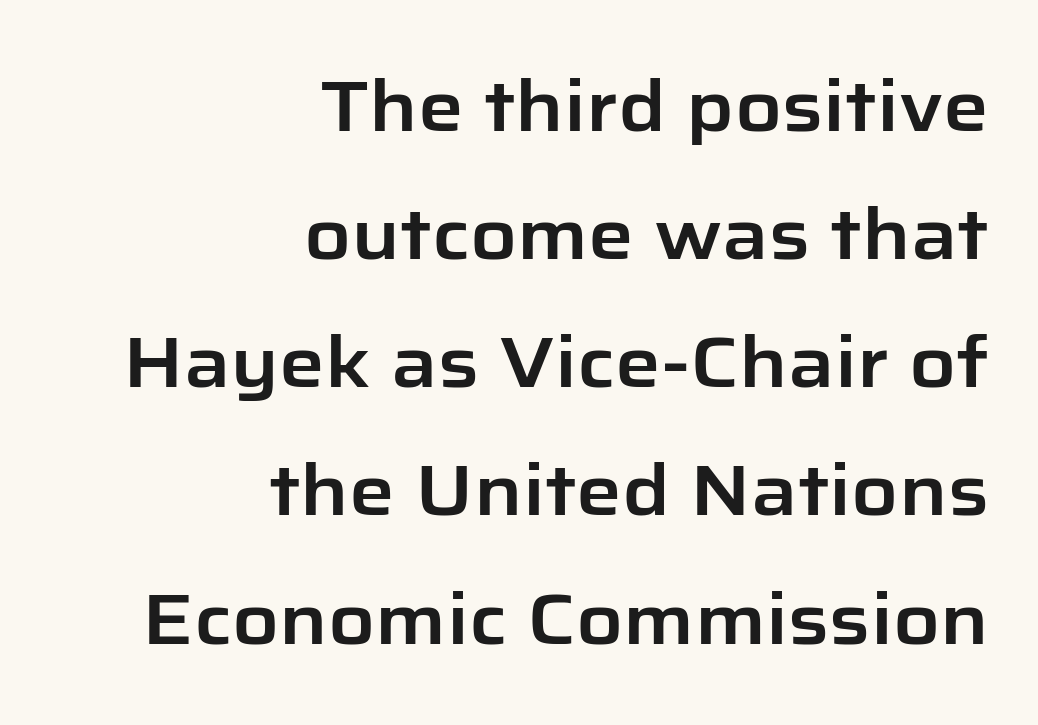
The image shows 72 px sans-serif type, upright; set right-aligned, line spacing 1.78x, normal letter spacing, not underlined; low stroke contrast and a medium x-height.
